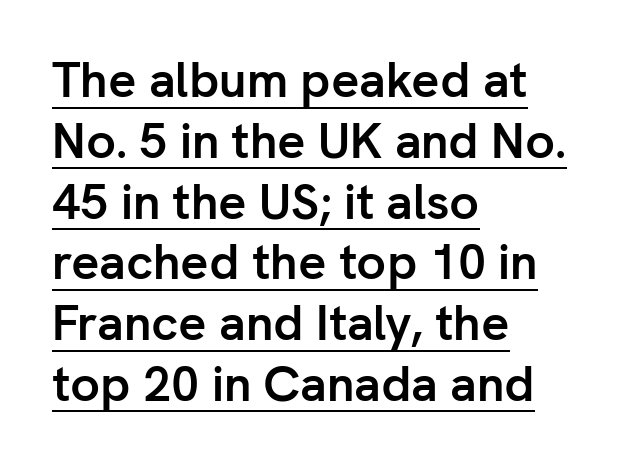
Q: Is the text bold? A: Yes.
Q: Is the text italic (slanted)? A: No, it is upright.
Q: Is the typeface a serif or a sans-serif typeface? A: Sans-serif.
Q: Is the text underlined? A: Yes.
Q: How is the paragraph aligned? A: Left-aligned.
Q: Is the spacing between letters normal or unusually wide? A: Normal.
Q: Width (condensed, normal, or wide)? A: Normal.
Q: Stroke contrast? A: Low.
Q: x-height? A: Medium.
Q: Monospaced? A: No.
